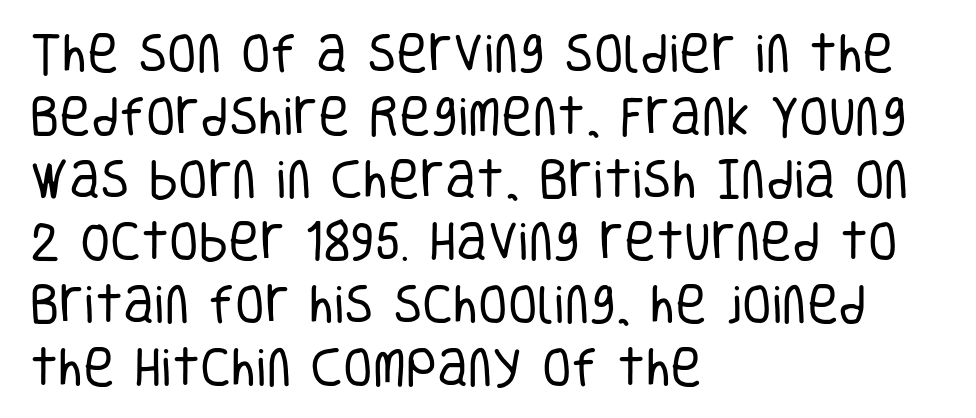
Q: Is the text bold? A: No.
Q: Is the text italic (slanted)? A: No, it is upright.
Q: Is the typeface a serif or a sans-serif typeface? A: Sans-serif.
Q: Is the text underlined? A: No.
Q: How is the paragraph aligned? A: Left-aligned.
Q: Is the spacing between letters normal or unusually wide? A: Normal.
Q: Is the spacing between lines tight, normal or loose? A: Normal.
Q: Width (condensed, normal, or wide)? A: Condensed.
Q: Stroke contrast? A: Low.
Q: x-height? A: Large.
Q: Monospaced? A: No.
